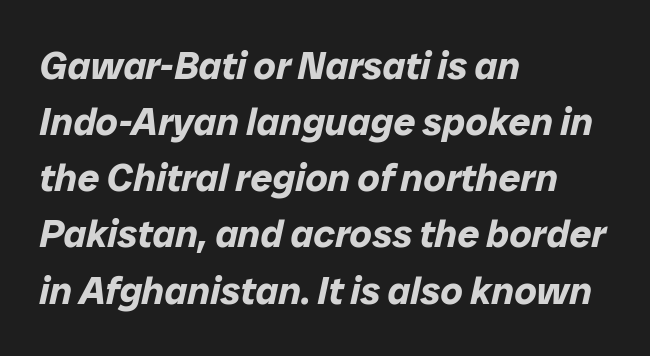
Q: Is the text bold? A: Yes.
Q: Is the text italic (slanted)? A: Yes, it leans right by about 12 degrees.
Q: Is the text underlined? A: No.
Q: How is the paragraph aligned? A: Left-aligned.
Q: Is the spacing between letters normal or unusually wide? A: Normal.
Q: Is the spacing between lines tight, normal or loose? A: Normal.
Q: Width (condensed, normal, or wide)? A: Normal.
Q: Stroke contrast? A: Low.
Q: x-height? A: Medium.
Q: Monospaced? A: No.
